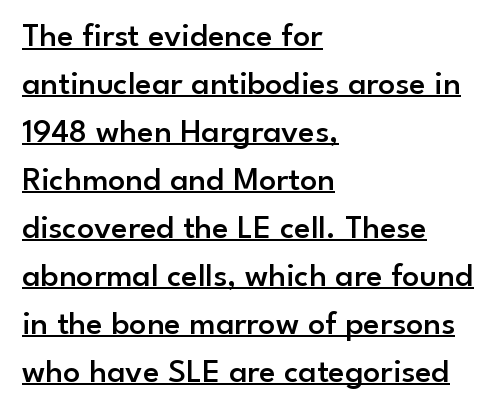
The image shows 34 px semibold sans-serif type, upright; set left-aligned, normal line spacing (1.41x), normal letter spacing, underlined; low stroke contrast and a small x-height.
